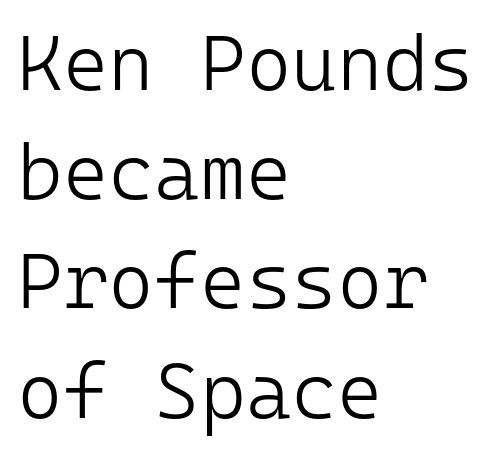
Q: Is the text bold? A: No.
Q: Is the text italic (slanted)? A: No, it is upright.
Q: Is the typeface a serif or a sans-serif typeface? A: Sans-serif.
Q: Is the text underlined? A: No.
Q: How is the paragraph aligned? A: Left-aligned.
Q: Is the spacing between letters normal or unusually wide? A: Normal.
Q: Is the spacing between lines tight, normal or loose? A: Normal.
Q: Width (condensed, normal, or wide)? A: Normal.
Q: Stroke contrast? A: Low.
Q: x-height? A: Medium.
Q: Monospaced? A: Yes.
